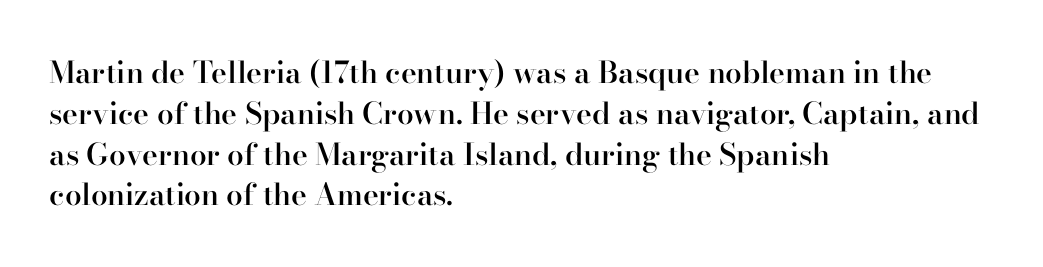
The image shows 30 px semibold serif type, upright; set left-aligned, normal line spacing (1.36x), normal letter spacing, not underlined; high stroke contrast and a small x-height.
